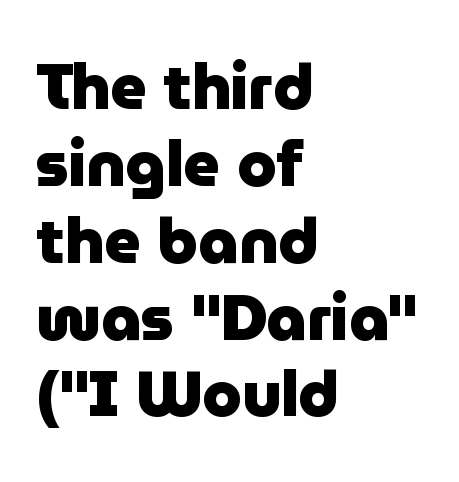
Rendered with straight, roman letterforms. Descenders hang freely into open space. Letterform terminals end flat and unadorned throughout the passage. You could call the tracking neutral — neither tight nor loose. How heavy is the stroke? Heavy — this is a bold.
